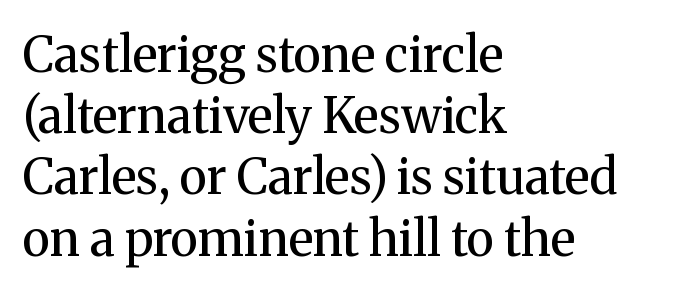
The image shows 49 px regular-weight serif type, upright; set left-aligned, normal line spacing (1.25x), normal letter spacing, not underlined; medium stroke contrast and a medium x-height.
